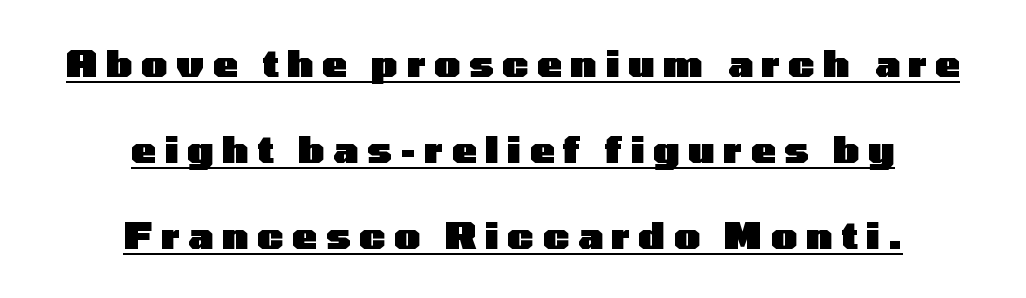
{"serif": "no", "italic": "no", "bold": "yes", "weight": "heavy", "width": "wide", "stroke_contrast": "low", "x_height": "medium", "monospaced": "no", "underline": "yes", "align": "center", "line_spacing": "loose", "line_spacing_ratio": 2.33, "letter_spacing": "wide", "letter_spacing_em": 0.23, "glyph_px": 37}
